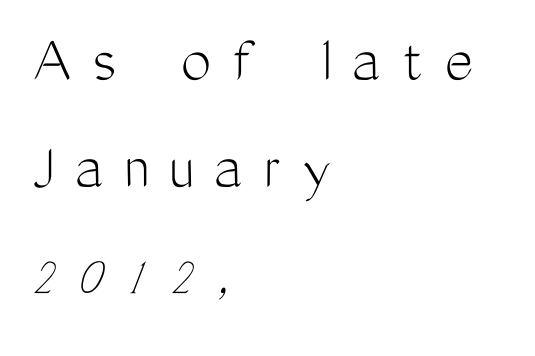
The image shows 68 px light, condensed sans-serif type, upright; set left-aligned, normal line spacing (1.58x), unusually wide letter spacing (+0.3 em), not underlined; medium stroke contrast and a medium x-height.
